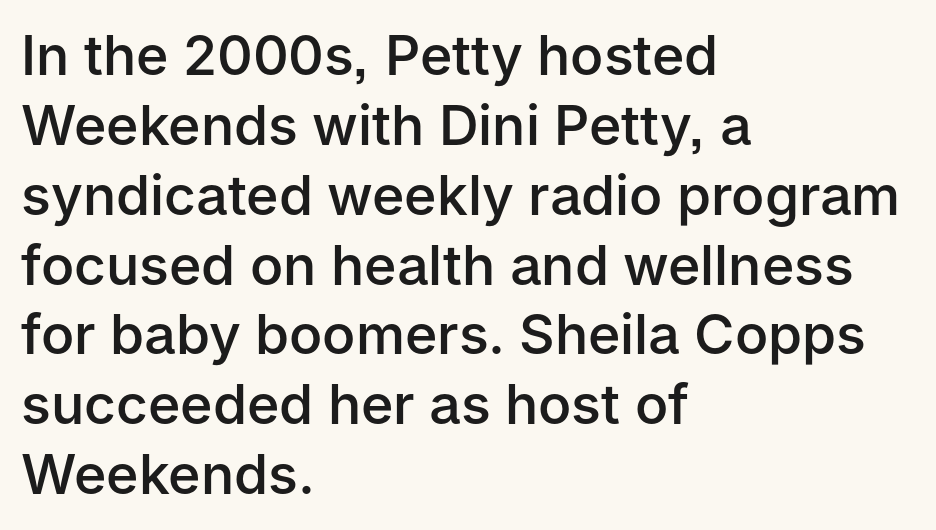
Q: Is the text bold? A: Semi-bold.
Q: Is the text italic (slanted)? A: No, it is upright.
Q: Is the typeface a serif or a sans-serif typeface? A: Sans-serif.
Q: Is the text underlined? A: No.
Q: How is the paragraph aligned? A: Left-aligned.
Q: Is the spacing between letters normal or unusually wide? A: Normal.
Q: Is the spacing between lines tight, normal or loose? A: Normal.
Q: Width (condensed, normal, or wide)? A: Normal.
Q: Stroke contrast? A: Low.
Q: x-height? A: Medium.
Q: Monospaced? A: No.
